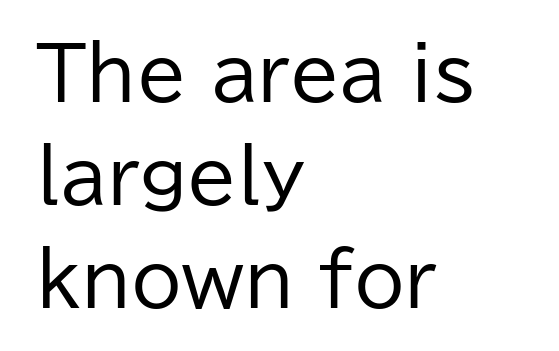
The face used here is proportionally spaced, like ordinary book or web type. The font's upright variant was chosen for this text. Left-aligned paragraph, ragged on the right. This block has exactly the height ordinary leading produces. Words float on clear page, feet unadorned.
